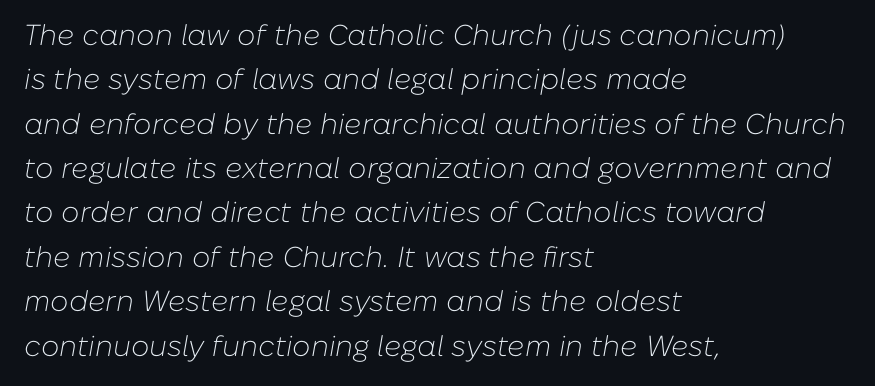
{"italic": "yes", "lean": "right", "slant_degrees": 10, "bold": "no", "weight": "light", "width": "normal", "stroke_contrast": "low", "x_height": "medium", "monospaced": "no", "underline": "no", "align": "left", "line_spacing": "normal", "line_spacing_ratio": 1.53, "letter_spacing": "normal", "letter_spacing_em": 0.0, "glyph_px": 29}
